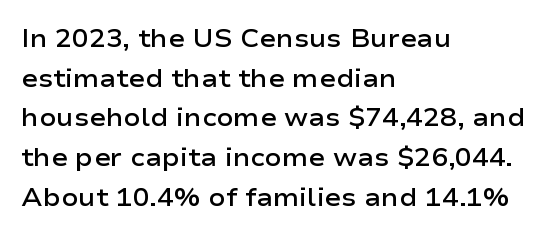
The image shows 25 px text type, upright; set left-aligned, normal line spacing (1.59x), normal letter spacing, not underlined.
